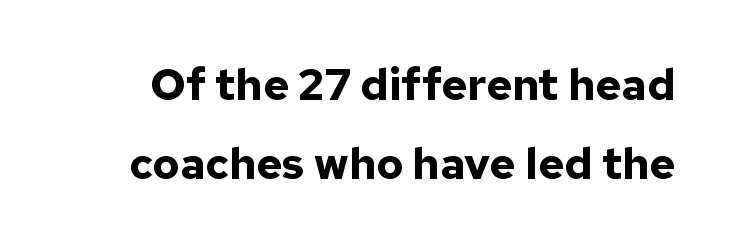
The image shows 44 px bold sans-serif type, upright; set line spacing 1.79x, normal letter spacing, not underlined; low stroke contrast and a medium x-height.
